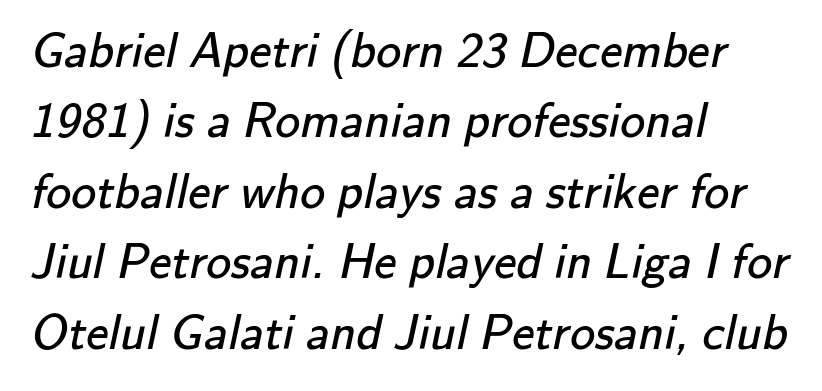
{"serif": "no", "bold": "no", "weight": "regular", "width": "normal", "stroke_contrast": "low", "x_height": "small", "monospaced": "no", "underline": "no", "align": "left", "line_spacing": "normal", "line_spacing_ratio": 1.41, "letter_spacing": "normal", "letter_spacing_em": 0.0, "glyph_px": 50}
